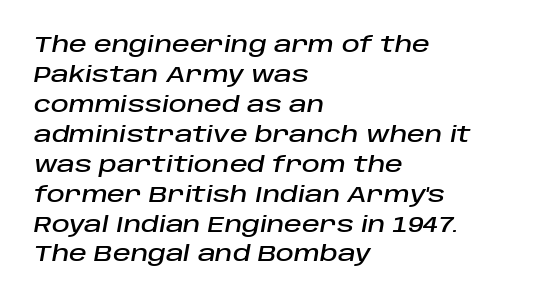
{"italic": "yes", "lean": "right", "slant_degrees": 10, "underline": "no", "align": "left", "line_spacing": "normal", "line_spacing_ratio": 1.36, "letter_spacing": "normal", "letter_spacing_em": 0.0, "glyph_px": 22}
